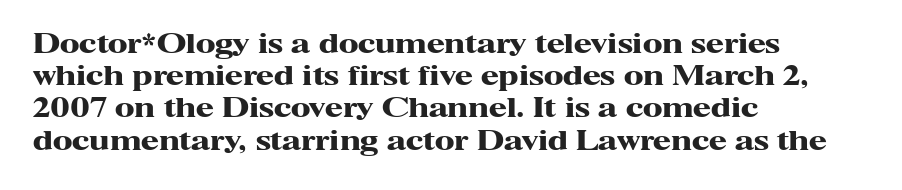
{"italic": "no", "bold": "yes", "underline": "no", "align": "left", "line_spacing_ratio": 1.24, "letter_spacing": "normal", "letter_spacing_em": 0.0, "glyph_px": 26}
